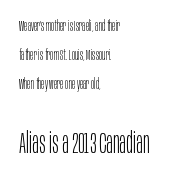
A quiet, ordinary-to-light weight characterises the typeface. If you drew a ruler down the left edge, every line would touch it. Looks like regular typesetting: each glyph gets only the width it needs. The letters stand upright; this is a roman face. Block two is the big one; block one sits smaller above it.
